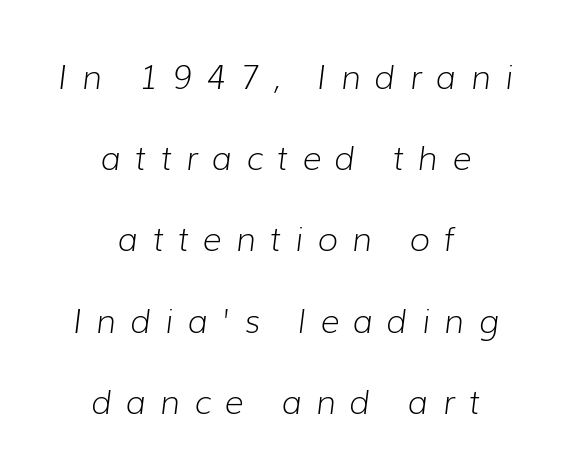
{"italic": "yes", "lean": "right", "slant_degrees": 7, "bold": "no", "weight": "light", "width": "normal", "stroke_contrast": "low", "x_height": "medium", "monospaced": "no", "underline": "no", "align": "center", "line_spacing": "loose", "line_spacing_ratio": 2.46, "letter_spacing": "wide", "letter_spacing_em": 0.43, "glyph_px": 33}
